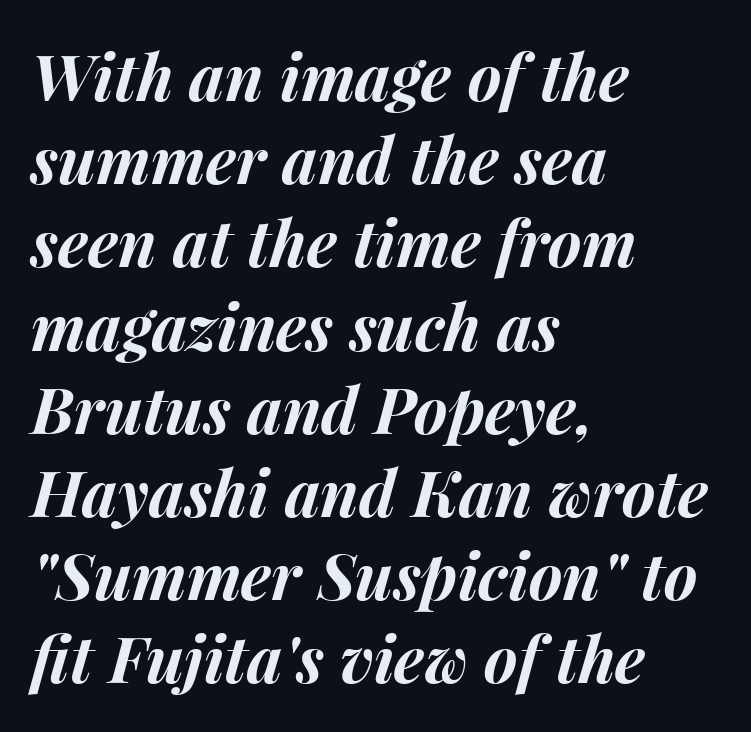
{"italic": "yes", "lean": "right", "slant_degrees": 15, "bold": "yes", "weight": "bold", "width": "normal", "stroke_contrast": "medium", "x_height": "medium", "monospaced": "no", "underline": "no", "align": "left", "line_spacing": "normal", "line_spacing_ratio": 1.3, "letter_spacing": "normal", "letter_spacing_em": 0.0, "glyph_px": 64}
